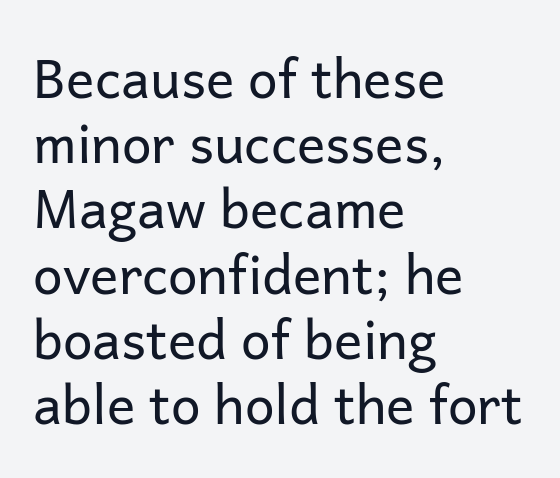
The weight tops out at a normal text grade. The lettering stays uniformly vertical, giving the passage a roman look. The foot of each line stays bare and open. Note the varied advance widths — an 'i' is clearly narrower than an 'm'. Nope, no serifs anywhere on these letters. The face used here is rendered with its standard letterfit.
